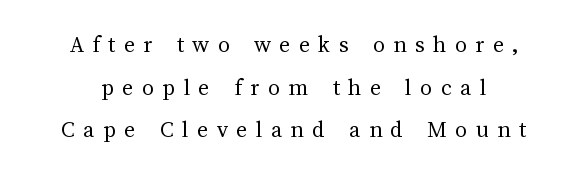
Do the letters lean? They stand straight. Underline: absent. The tracking jumps out immediately: characters are airy and widely separated. Stems here are at most as thick as an everyday book face.
